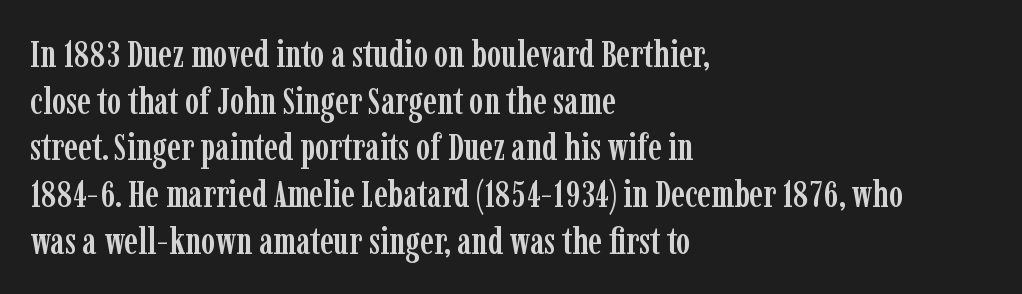
You could not count columns in this text — the font is proportionally spaced. Caption: multi-line text, flush left, ragged right. Students, note that the glyphs here touch the page at normal intervals. Characters remain perfectly vertical along every line.
